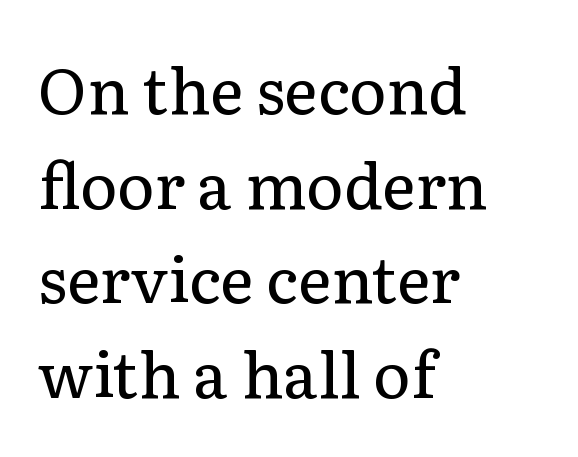
The face used here is seriffed, in the tradition of book romans. Honestly, there is no underline to notice here at all. If you drew a ruler down the left edge, every line would touch it. Proportional: the letters do not fall into vertical columns.
